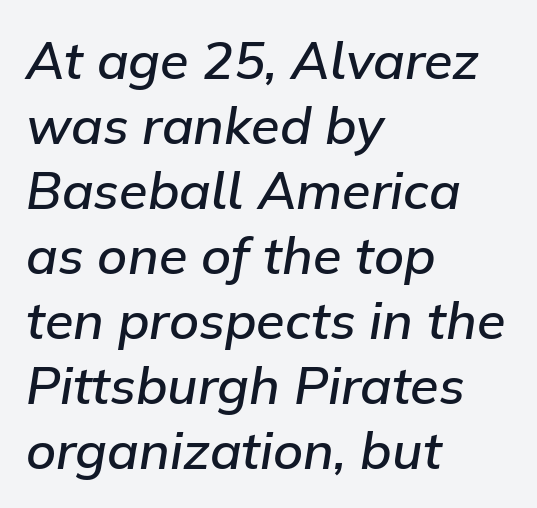
{"italic": "yes", "lean": "right", "slant_degrees": 9, "bold": "semi", "weight": "semibold", "width": "normal", "stroke_contrast": "low", "x_height": "medium", "monospaced": "no", "underline": "no", "align": "left", "line_spacing": "normal", "line_spacing_ratio": 1.25, "letter_spacing": "normal", "letter_spacing_em": 0.0, "glyph_px": 52}
